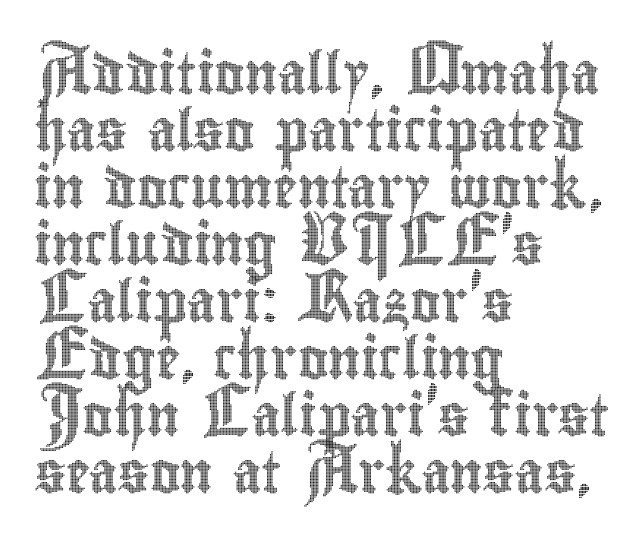
Q: Is the text italic (slanted)? A: No, it is upright.
Q: Is the text underlined? A: No.
Q: How is the paragraph aligned? A: Left-aligned.
Q: Is the spacing between letters normal or unusually wide? A: Normal.
Q: Is the spacing between lines tight, normal or loose? A: Normal.
Q: Width (condensed, normal, or wide)? A: Condensed.
Q: x-height? A: Small.
Q: Monospaced? A: No.
